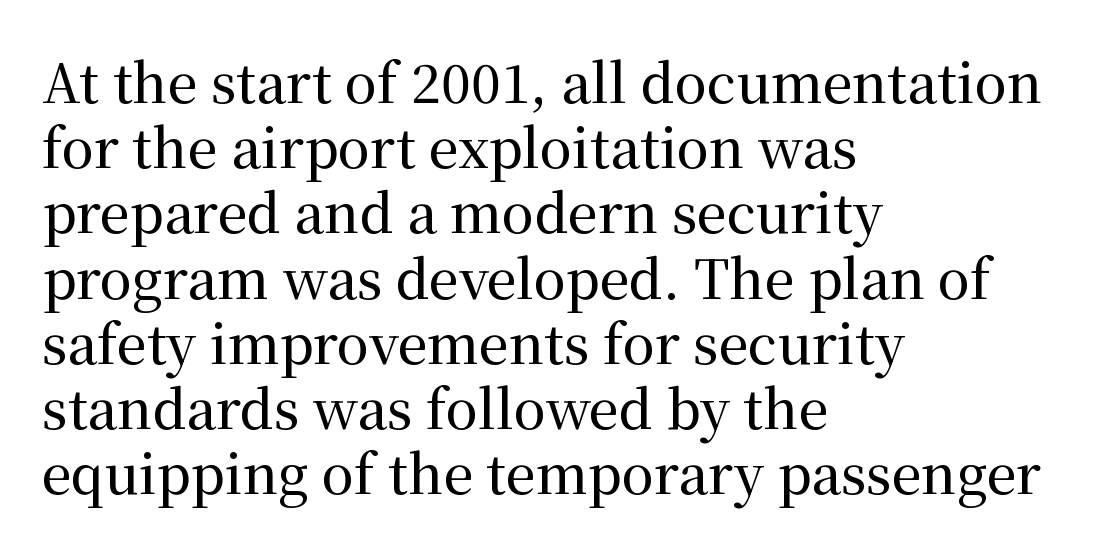
Q: Is the text italic (slanted)? A: No, it is upright.
Q: Is the typeface a serif or a sans-serif typeface? A: Serif.
Q: Is the text underlined? A: No.
Q: How is the paragraph aligned? A: Left-aligned.
Q: Is the spacing between letters normal or unusually wide? A: Normal.
Q: Width (condensed, normal, or wide)? A: Normal.
Q: Stroke contrast? A: Medium.
Q: x-height? A: Medium.
Q: Monospaced? A: No.
